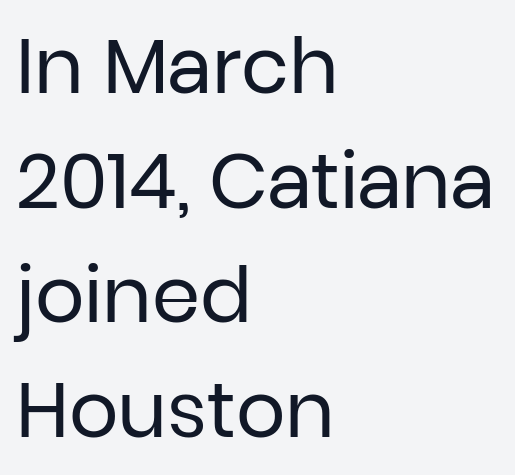
Unbolded letterforms with no extra heft. These lines are rendered in a variable-pitch font. Anything drawn beneath the words? Only blank space. The type sits square on the baseline with zero lean.
